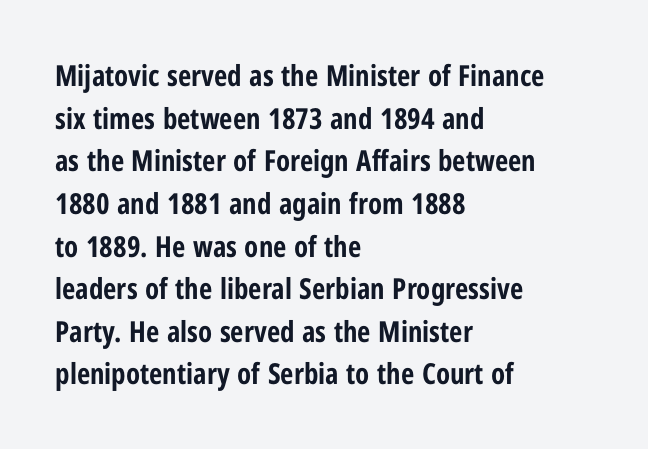
Weight: bold. Character widths vary here, with narrow letters taking less room than wide ones. This is the regular roman posture of the typeface. A bare baseline throughout the passage. You could call the tracking neutral — neither tight nor loose. Regarding serifs, this sample does without them.
